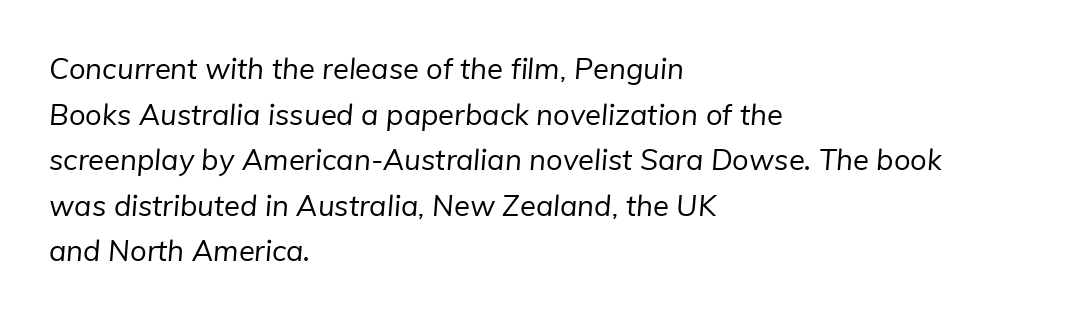
The leading is moderate, giving the passage an even texture. Stems and bowls with no extra thickness — not bold. Caption: standard tracking, unaltered. Descender tails drop into unmarked territory.
